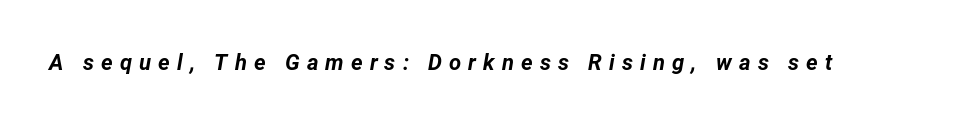
The image shows 22 px bold type, italic (leaning right); set unusually wide letter spacing (+0.32 em), not underlined.
